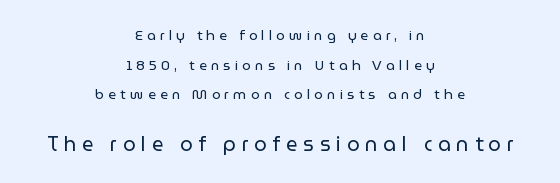
{"italic": "no", "bold": "no", "underline": "no", "align": "center", "line_spacing": "loose", "line_spacing_ratio": 2.11, "letter_spacing": "wide", "letter_spacing_em": 0.29, "larger_block": "second", "size_ratio": 1.43, "glyph_px": 20}
